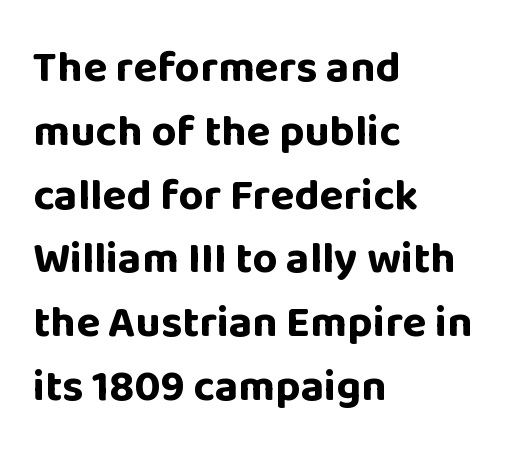
The image shows 44 px bold sans-serif type, upright; set left-aligned, normal line spacing (1.45x), normal letter spacing, not underlined; low stroke contrast and a large x-height.
